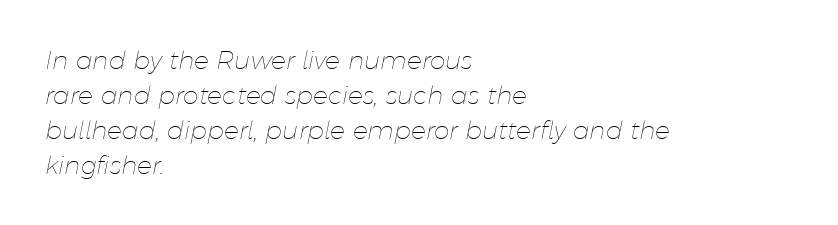
{"italic": "yes", "lean": "right", "slant_degrees": 11, "bold": "no", "underline": "no", "align": "left", "line_spacing": "normal", "line_spacing_ratio": 1.4, "letter_spacing": "normal", "letter_spacing_em": 0.0, "glyph_px": 25}
